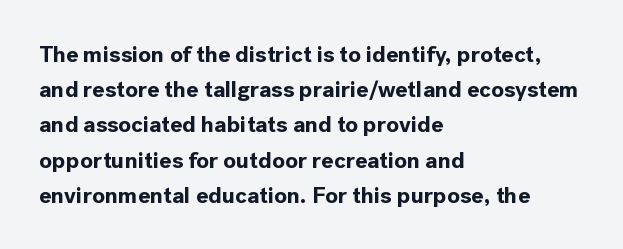
The image shows 23 px bold type, upright; set left-aligned, normal line spacing (1.53x), normal letter spacing, not underlined.
